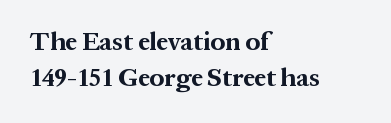
{"italic": "no", "bold": "yes", "underline": "no", "align": "left", "line_spacing": "normal", "line_spacing_ratio": 1.38, "letter_spacing": "normal", "letter_spacing_em": 0.0, "glyph_px": 26}
